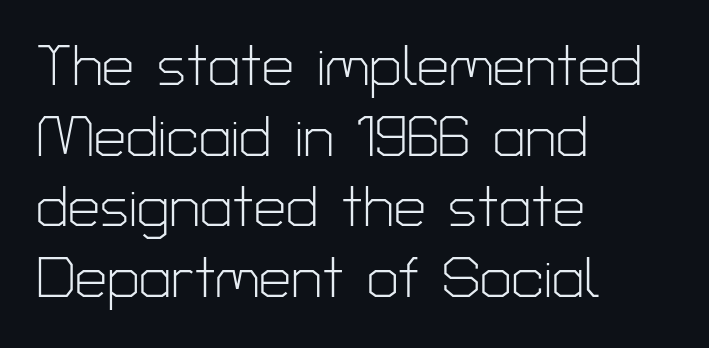
Q: Is the text bold? A: No.
Q: Is the text italic (slanted)? A: No, it is upright.
Q: Is the typeface a serif or a sans-serif typeface? A: Sans-serif.
Q: Is the text underlined? A: No.
Q: How is the paragraph aligned? A: Left-aligned.
Q: Is the spacing between letters normal or unusually wide? A: Normal.
Q: Width (condensed, normal, or wide)? A: Normal.
Q: Stroke contrast? A: Low.
Q: x-height? A: Medium.
Q: Monospaced? A: No.
